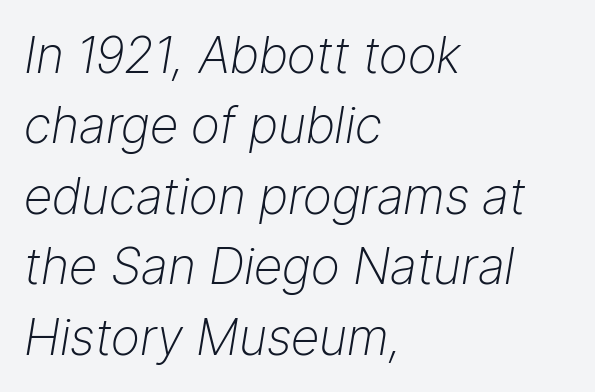
Q: Is the text bold? A: No.
Q: Is the text italic (slanted)? A: Yes, it leans right by about 9 degrees.
Q: Is the text underlined? A: No.
Q: How is the paragraph aligned? A: Left-aligned.
Q: Is the spacing between letters normal or unusually wide? A: Normal.
Q: Is the spacing between lines tight, normal or loose? A: Normal.
Q: Width (condensed, normal, or wide)? A: Normal.
Q: Stroke contrast? A: Low.
Q: x-height? A: Medium.
Q: Monospaced? A: No.
